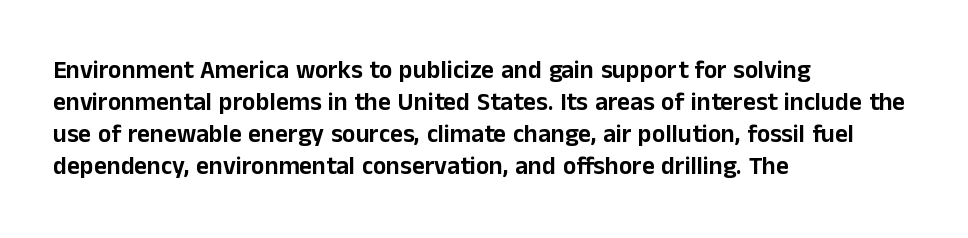
Summary of vertical rhythm: regular, with standard interline spacing. The string is rendered with underlining switched off. This rendering uses left alignment, leaving the right contour irregular. The lettering stays uniformly vertical, giving the passage a roman look. The horizontal fit of the characters is conventional and even.
